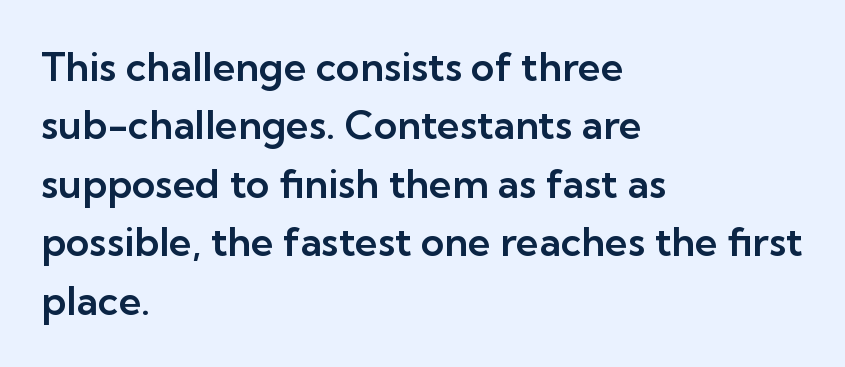
The image shows 40 px sans-serif type, upright; set left-aligned, normal line spacing (1.46x), normal letter spacing, not underlined; low stroke contrast and a medium x-height.
